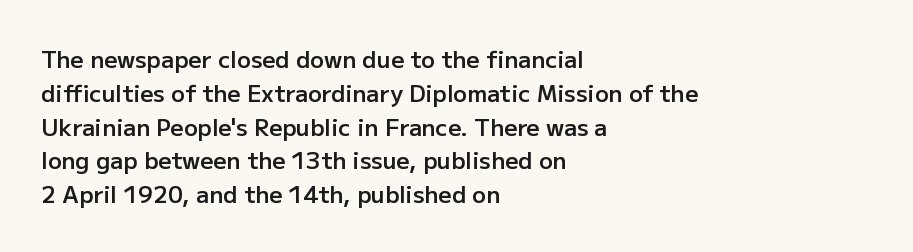
{"italic": "no", "bold": "semi", "underline": "no", "align": "left", "line_spacing": "normal", "line_spacing_ratio": 1.47, "letter_spacing": "normal", "letter_spacing_em": 0.0, "glyph_px": 23}
